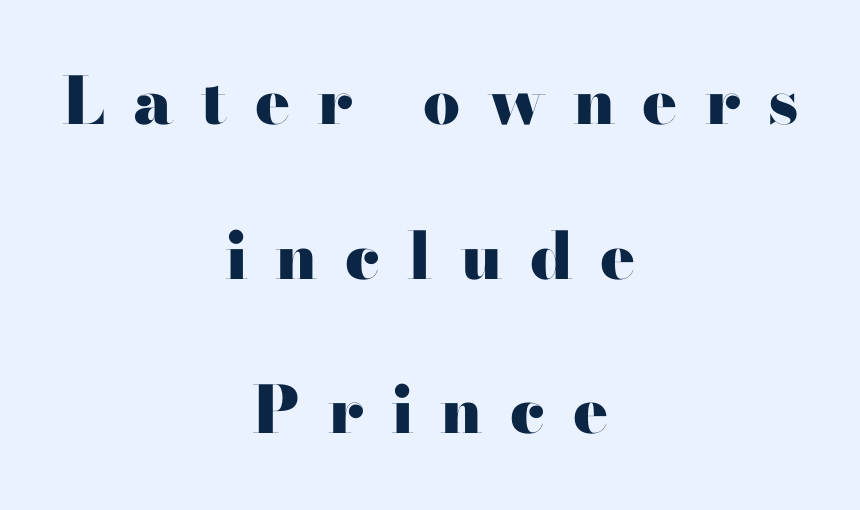
This sample has the flowing, uneven cadence of proportional lettering. Unlike italic type, these characters show no tilt at all. What stands out about the letter spacing? Its width — letters are far apart. The face used here is seriffed, in the tradition of book romans. Students, observe: this is what heavily led, spacious text looks like.
